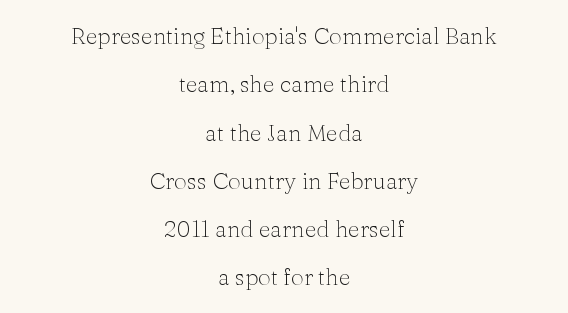
{"italic": "no", "bold": "no", "underline": "no", "align": "center", "line_spacing": "loose", "line_spacing_ratio": 2.1, "letter_spacing": "normal", "letter_spacing_em": 0.0, "glyph_px": 23}
